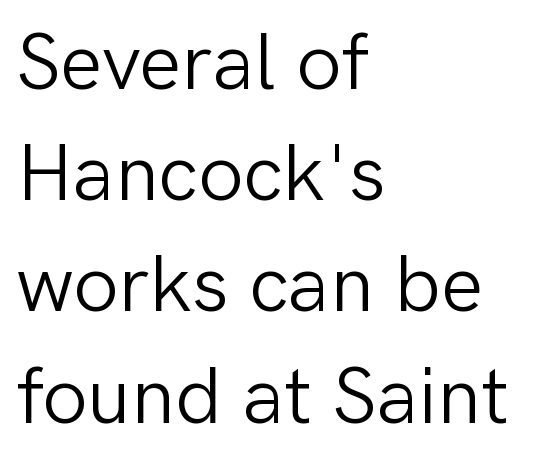
The vertical gap from one line to the next is medium. This is not heavy type; no bold has been used. A typesetter would label this face a sans. Notice how the stems are strictly vertical — no italics here. Words appear dense and cohesive because spacing is normal. A typesetter would call this proportional, since set widths differ per character.
